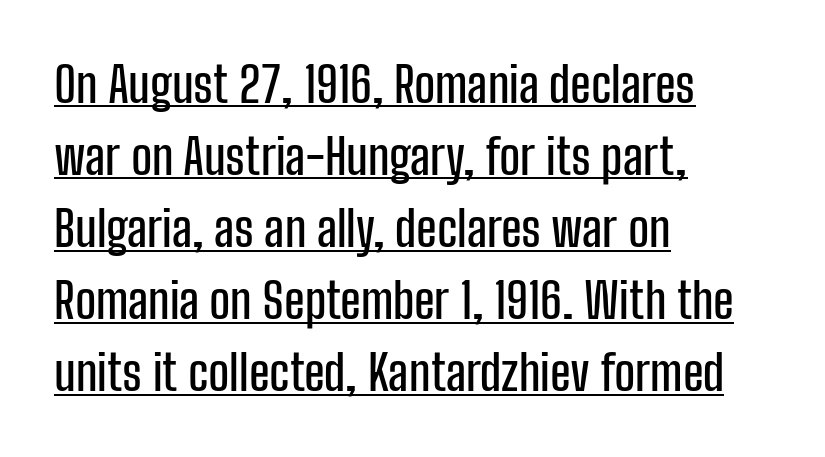
Q: Is the text italic (slanted)? A: No, it is upright.
Q: Is the typeface a serif or a sans-serif typeface? A: Sans-serif.
Q: Is the text underlined? A: Yes.
Q: How is the paragraph aligned? A: Left-aligned.
Q: Is the spacing between letters normal or unusually wide? A: Normal.
Q: Is the spacing between lines tight, normal or loose? A: Normal.
Q: Width (condensed, normal, or wide)? A: Condensed.
Q: Stroke contrast? A: Low.
Q: x-height? A: Medium.
Q: Monospaced? A: No.
